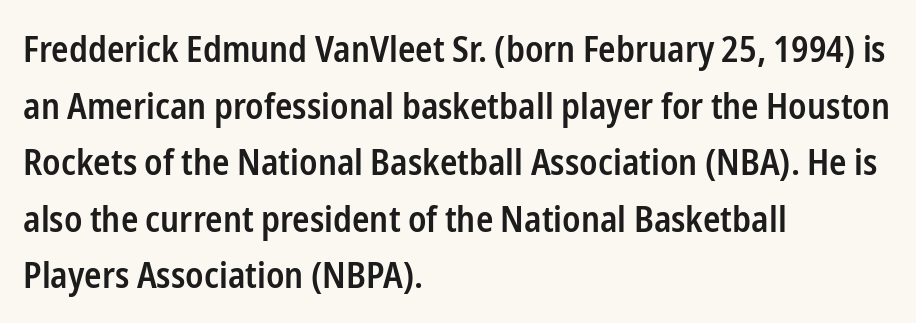
The image shows 36 px semibold, condensed sans-serif type, upright; set left-aligned, normal line spacing (1.57x), normal letter spacing, not underlined; low stroke contrast and a medium x-height.
